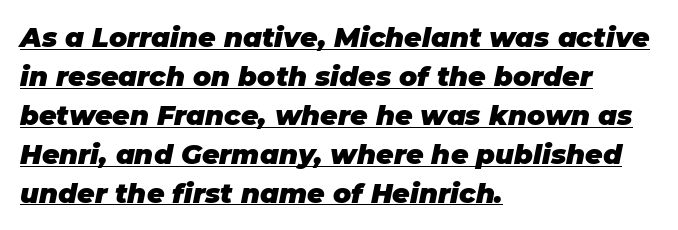
The rendering uses a moderate line-height, typical for paragraphs. Where is the straight margin? On the left. Short note: letters normally spaced. Thick stems and heavy bowls — unmistakably bold. An italicized treatment has been applied to the whole sample.
